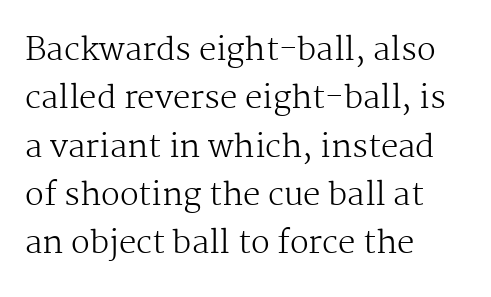
{"serif": "yes", "italic": "no", "bold": "no", "weight": "regular", "width": "normal", "stroke_contrast": "medium", "x_height": "medium", "monospaced": "no", "underline": "no", "align": "left", "line_spacing": "normal", "line_spacing_ratio": 1.56, "letter_spacing": "normal", "letter_spacing_em": 0.0, "glyph_px": 31}
